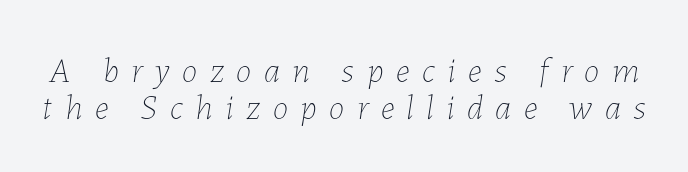
What's the leading like? Squeezed, with rows nearly overlapping. Spacing verdict: proportional, widths tailored to each character. This sample uses an oblique cut, with every glyph tilted off the vertical. Is this a heavy cut? Hardly; it is regular or lighter. Is the letter spacing exaggerated? Yes — the characters are pushed far apart. The strip under each line holds only bare page.
